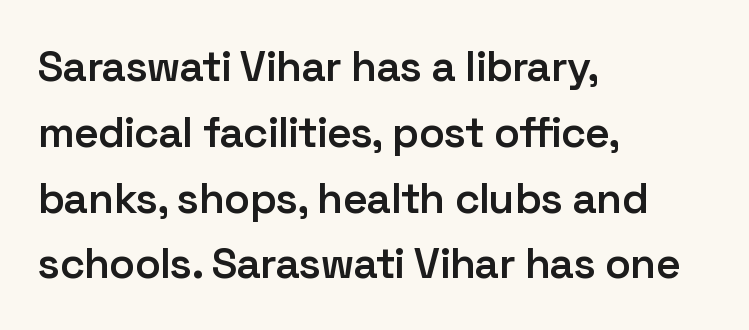
To sum up the face: it is a sans, with no serifs. A somewhat darkened texture: the type is semibold rather than bold. Teacher's note: observe the even left margin — that is flush-left alignment. This block has exactly the height ordinary leading produces.
